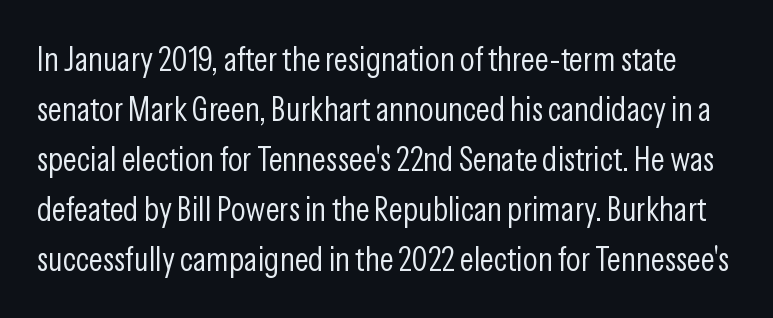
{"serif": "no", "italic": "no", "bold": "no", "weight": "light", "width": "condensed", "stroke_contrast": "low", "x_height": "medium", "monospaced": "no", "underline": "no", "line_spacing": "normal", "line_spacing_ratio": 1.47, "letter_spacing": "normal", "letter_spacing_em": 0.0, "glyph_px": 34}
